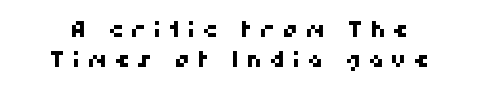
The image shows 22 px text type; set normal line spacing (1.38x), unusually wide letter spacing (+0.32 em), not underlined.
